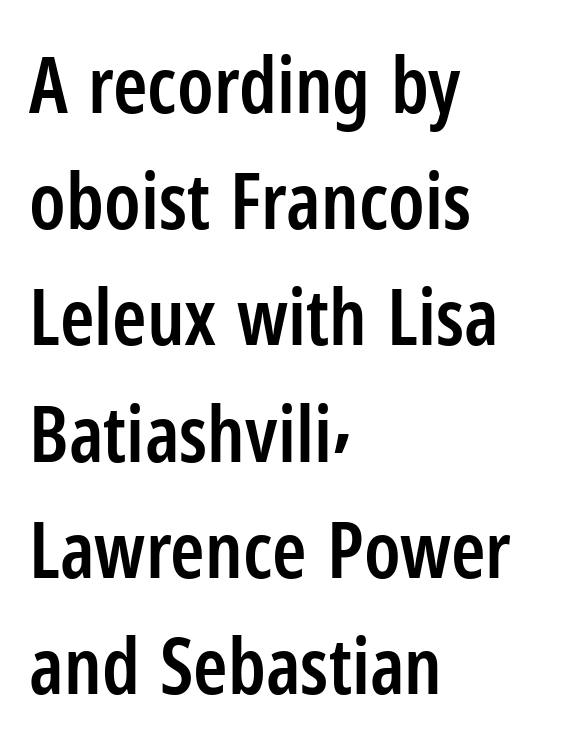
The image shows 78 px semibold, condensed sans-serif type, upright; set left-aligned, normal line spacing (1.49x), normal letter spacing, not underlined; low stroke contrast and a medium x-height.
